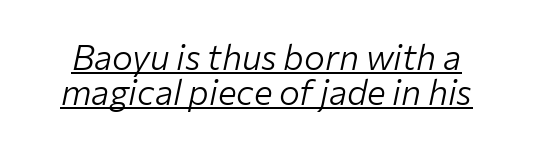
{"italic": "yes", "lean": "right", "slant_degrees": 12, "bold": "no", "weight": "light", "width": "normal", "stroke_contrast": "low", "x_height": "medium", "monospaced": "no", "underline": "yes", "line_spacing": "tight", "line_spacing_ratio": 1.0, "letter_spacing": "normal", "letter_spacing_em": 0.0, "glyph_px": 35}
